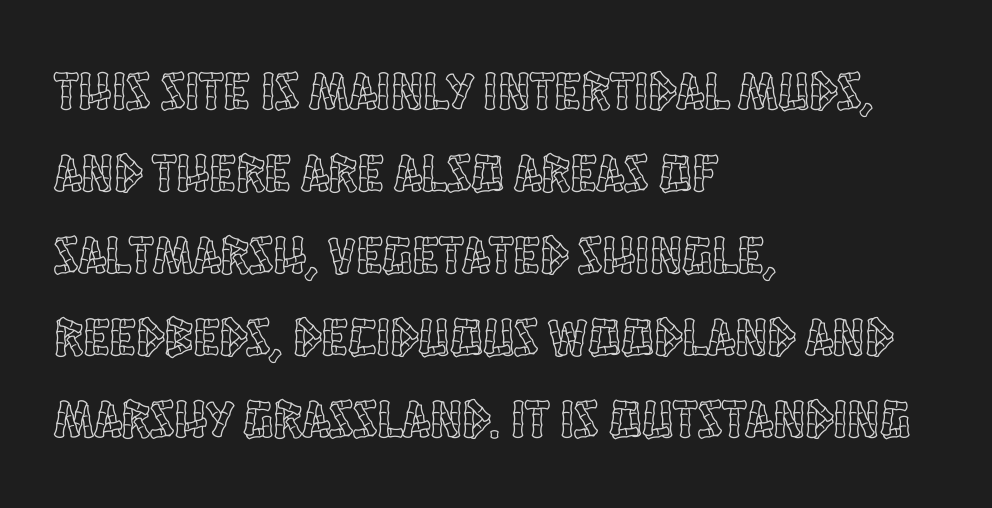
{"italic": "no", "width": "condensed", "x_height": "large", "monospaced": "no", "underline": "no", "align": "left", "line_spacing": "normal", "line_spacing_ratio": 1.52, "letter_spacing": "normal", "letter_spacing_em": 0.0, "glyph_px": 54}
